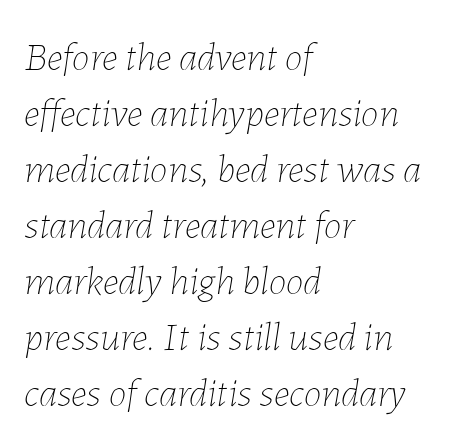
{"italic": "yes", "lean": "right", "slant_degrees": 7, "bold": "no", "weight": "thin", "width": "normal", "stroke_contrast": "low", "x_height": "medium", "monospaced": "no", "underline": "no", "align": "left", "line_spacing": "normal", "line_spacing_ratio": 1.4, "letter_spacing": "normal", "letter_spacing_em": 0.0, "glyph_px": 40}
